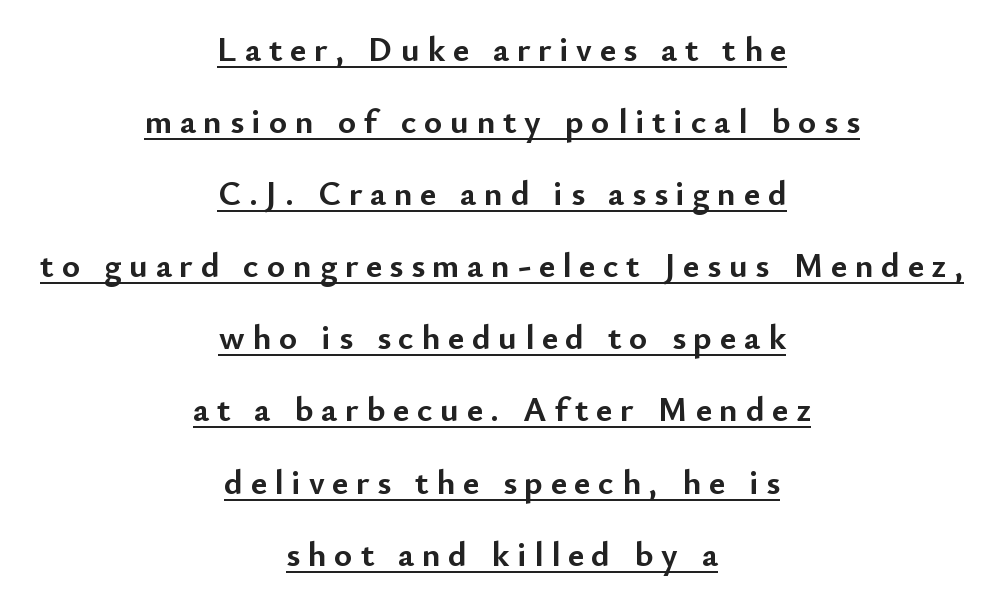
Q: Is the text bold? A: Yes.
Q: Is the text italic (slanted)? A: No, it is upright.
Q: Is the typeface a serif or a sans-serif typeface? A: Sans-serif.
Q: Is the text underlined? A: Yes.
Q: How is the paragraph aligned? A: Centered.
Q: Is the spacing between letters normal or unusually wide? A: Unusually wide.
Q: Is the spacing between lines tight, normal or loose? A: Loose.
Q: Width (condensed, normal, or wide)? A: Normal.
Q: Stroke contrast? A: Low.
Q: x-height? A: Small.
Q: Monospaced? A: No.
